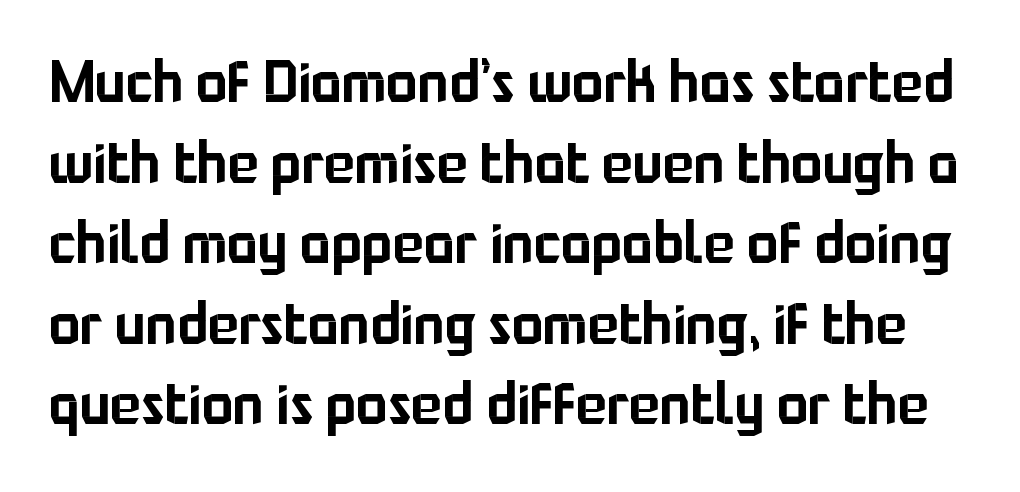
The letterforms sit shoulder to shoulder at normal distance. The rendering uses natural spacing where letterforms have individual widths. The face used here is a sans, in the tradition of grotesques and geometrics. The axis of the letterforms is exactly vertical. Quick note: interline space is typical. The space directly below the letters is spotless.
